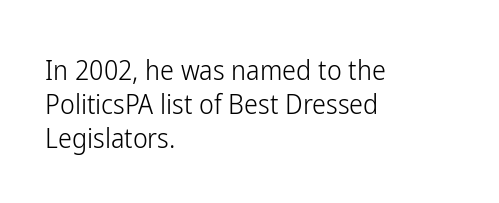
Q: Is the text bold? A: No.
Q: Is the text italic (slanted)? A: No, it is upright.
Q: Is the typeface a serif or a sans-serif typeface? A: Sans-serif.
Q: Is the text underlined? A: No.
Q: How is the paragraph aligned? A: Left-aligned.
Q: Is the spacing between letters normal or unusually wide? A: Normal.
Q: Width (condensed, normal, or wide)? A: Condensed.
Q: Stroke contrast? A: Low.
Q: x-height? A: Medium.
Q: Monospaced? A: No.
